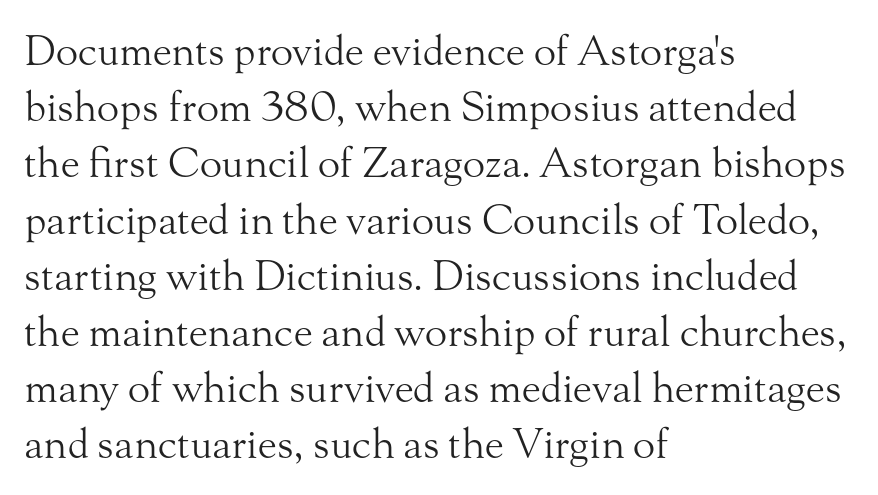
Reading down the column, the eye jumps a familiar distance to each next line. Proportional: the letters do not fall into vertical columns. The rendering anchors every line to the left-hand side. The gaps between neighbouring characters are ordinary and unremarkable. A bare baseline throughout the passage.
